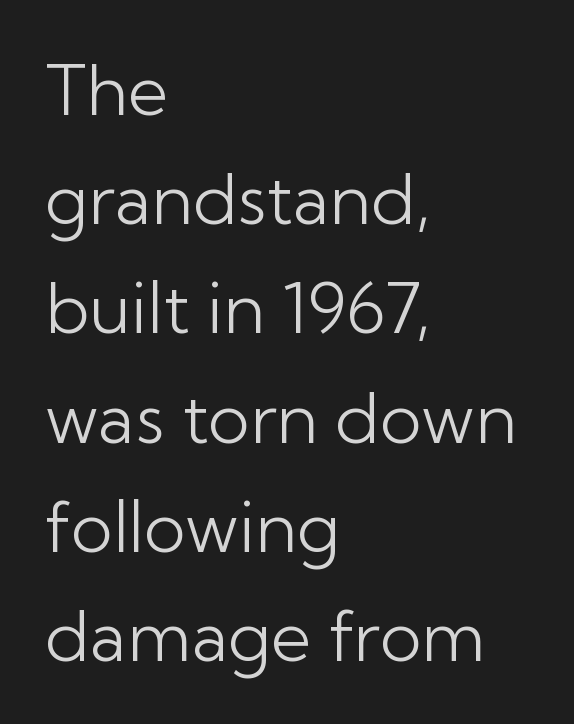
The image shows 70 px light sans-serif type, upright; set left-aligned, normal line spacing (1.56x), normal letter spacing, not underlined; low stroke contrast and a medium x-height.
